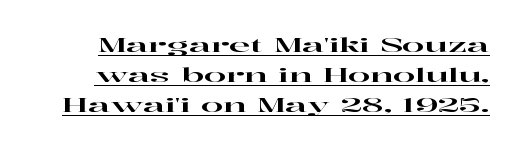
{"italic": "no", "underline": "yes", "line_spacing": "normal", "line_spacing_ratio": 1.5, "letter_spacing": "normal", "letter_spacing_em": 0.0, "glyph_px": 20}
